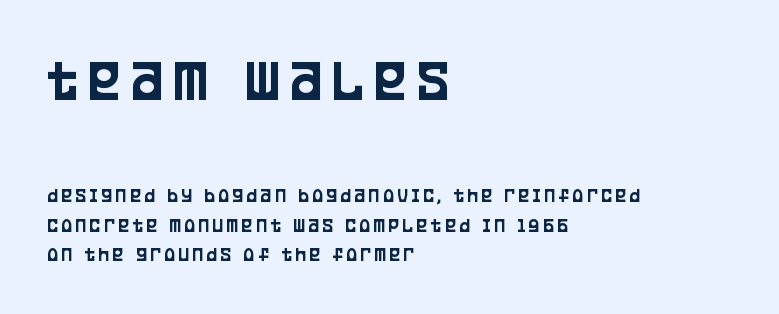
Q: Is the text italic (slanted)? A: No, it is upright.
Q: Is the typeface a serif or a sans-serif typeface? A: Sans-serif.
Q: Is the text underlined? A: No.
Q: How is the paragraph aligned? A: Left-aligned.
Q: Is the spacing between lines tight, normal or loose? A: Normal.
Q: Which block of text is set in a larger size, the first (top) or the second (bottom)? A: The first (top) one.
Q: Width (condensed, normal, or wide)? A: Condensed.
Q: Stroke contrast? A: Low.
Q: x-height? A: Large.
Q: Monospaced? A: No.
